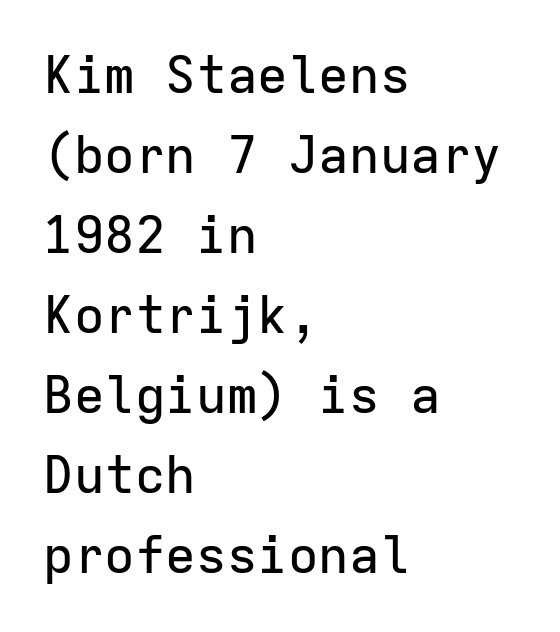
{"serif": "no", "italic": "no", "width": "normal", "stroke_contrast": "low", "x_height": "medium", "monospaced": "yes", "underline": "no", "align": "left", "line_spacing": "normal", "line_spacing_ratio": 1.57, "letter_spacing": "normal", "letter_spacing_em": 0.0, "glyph_px": 51}
